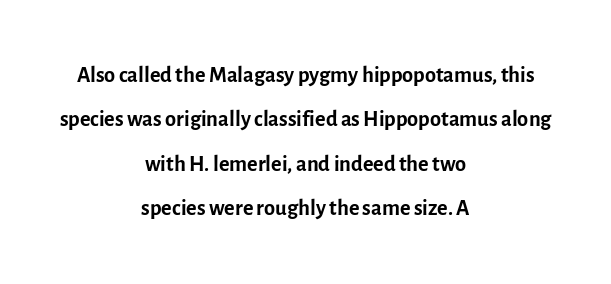
This sample keeps an unexceptional amount of space between lines. Is the stroke heavy? The answer is a plain regular-or-lighter. Quick note: not italic, upright. You could not count columns in this text — the font is proportionally spaced.
